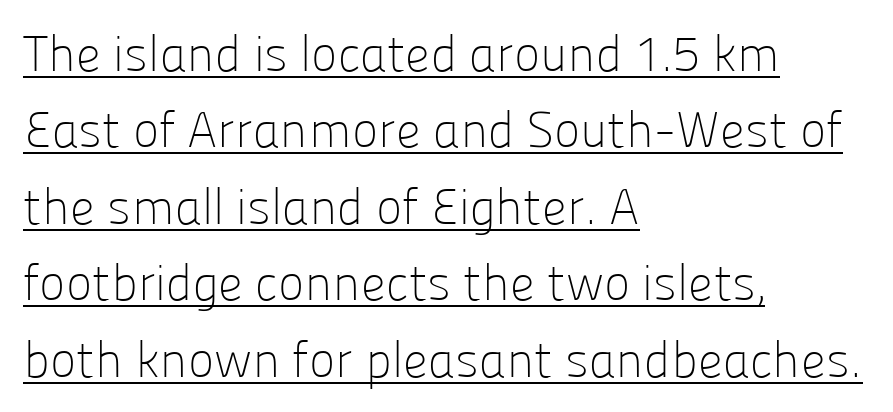
The image shows 50 px light sans-serif type, upright; set left-aligned, normal line spacing (1.53x), normal letter spacing, underlined; low stroke contrast and a medium x-height.
